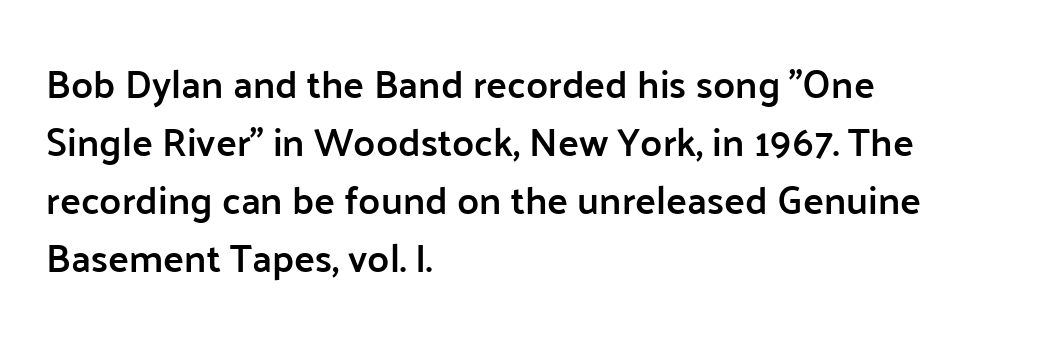
Semibold letterforms, between regular and bold. Spacing verdict: proportional, widths tailored to each character. In CSS terms this would be text-align: left. Grotesque or geometric, the face here clearly has no serifs. The letters stand upright; this is a roman face. The rendering keeps characters at their native spacing.
